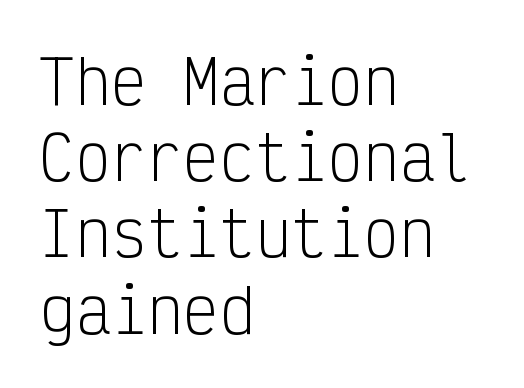
Q: Is the text bold? A: No.
Q: Is the text italic (slanted)? A: No, it is upright.
Q: Is the typeface a serif or a sans-serif typeface? A: Sans-serif.
Q: Is the text underlined? A: No.
Q: How is the paragraph aligned? A: Left-aligned.
Q: Is the spacing between letters normal or unusually wide? A: Normal.
Q: Is the spacing between lines tight, normal or loose? A: Normal.
Q: Width (condensed, normal, or wide)? A: Condensed.
Q: Stroke contrast? A: Low.
Q: x-height? A: Medium.
Q: Monospaced? A: Yes.
